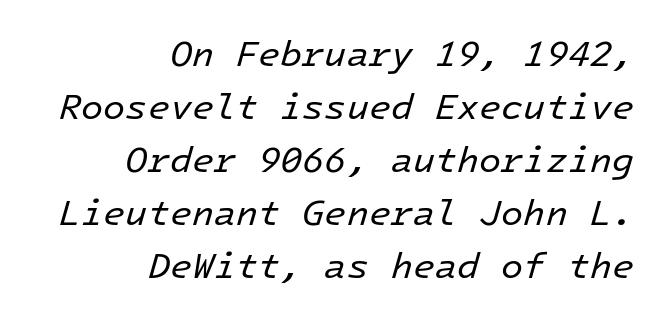
Q: Is the text bold? A: No.
Q: Is the text italic (slanted)? A: Yes, it leans right by about 16 degrees.
Q: Is the text underlined? A: No.
Q: How is the paragraph aligned? A: Right-aligned.
Q: Is the spacing between letters normal or unusually wide? A: Normal.
Q: Is the spacing between lines tight, normal or loose? A: Normal.
Q: Width (condensed, normal, or wide)? A: Normal.
Q: Stroke contrast? A: Low.
Q: x-height? A: Medium.
Q: Monospaced? A: Yes.
